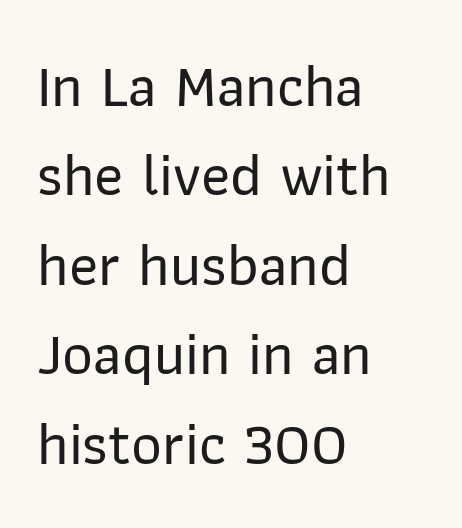
The image shows 60 px sans-serif type, upright; set left-aligned, normal line spacing (1.49x), normal letter spacing, not underlined; low stroke contrast and a medium x-height.
